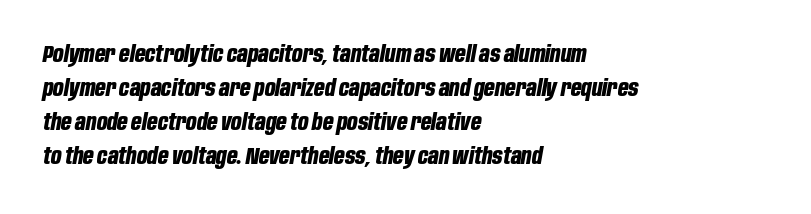
{"italic": "yes", "lean": "right", "slant_degrees": 10, "bold": "yes", "underline": "no", "align": "left", "line_spacing": "normal", "line_spacing_ratio": 1.48, "letter_spacing": "normal", "letter_spacing_em": 0.0, "glyph_px": 23}
